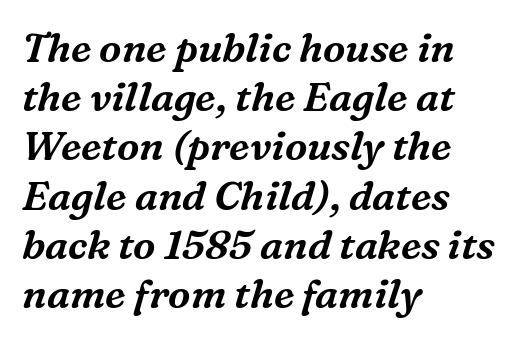
{"serif": "yes", "italic": "yes", "lean": "right", "slant_degrees": 16, "width": "normal", "stroke_contrast": "medium", "x_height": "medium", "monospaced": "no", "underline": "no", "align": "left", "line_spacing_ratio": 1.23, "letter_spacing": "normal", "letter_spacing_em": 0.0, "glyph_px": 40}
